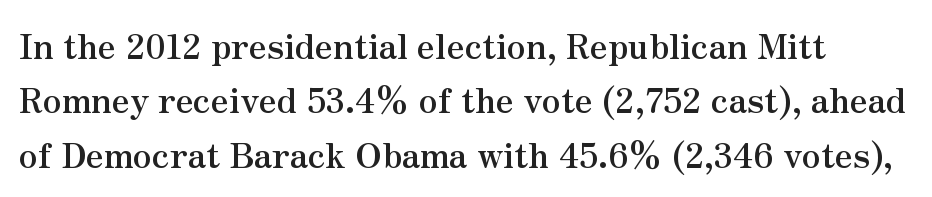
Q: Is the text bold? A: Yes.
Q: Is the text italic (slanted)? A: No, it is upright.
Q: Is the typeface a serif or a sans-serif typeface? A: Serif.
Q: Is the text underlined? A: No.
Q: Is the spacing between letters normal or unusually wide? A: Normal.
Q: Is the spacing between lines tight, normal or loose? A: Normal.
Q: Width (condensed, normal, or wide)? A: Normal.
Q: Stroke contrast? A: Medium.
Q: x-height? A: Small.
Q: Monospaced? A: No.
